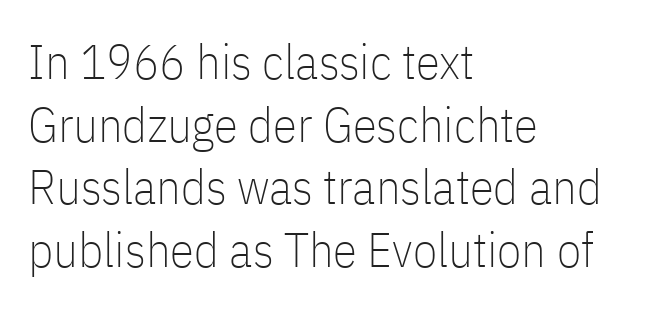
{"serif": "no", "italic": "no", "bold": "no", "weight": "thin", "width": "condensed", "stroke_contrast": "low", "x_height": "medium", "monospaced": "no", "underline": "no", "align": "left", "line_spacing": "normal", "line_spacing_ratio": 1.28, "letter_spacing": "normal", "letter_spacing_em": 0.0, "glyph_px": 49}
